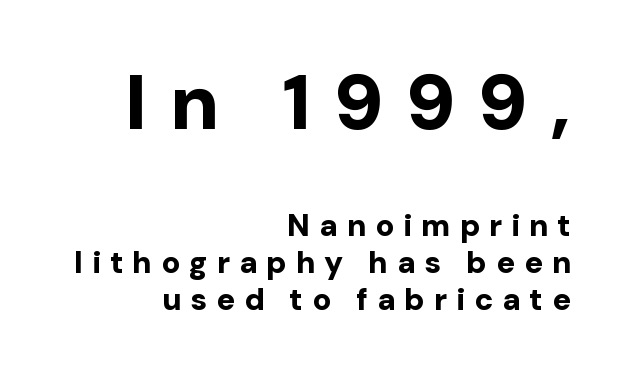
{"serif": "no", "italic": "no", "bold": "yes", "weight": "bold", "width": "normal", "stroke_contrast": "low", "x_height": "medium", "monospaced": "no", "underline": "no", "align": "right", "line_spacing_ratio": 1.18, "letter_spacing": "wide", "letter_spacing_em": 0.29, "larger_block": "first", "size_ratio": 2.52, "glyph_px": 78}
